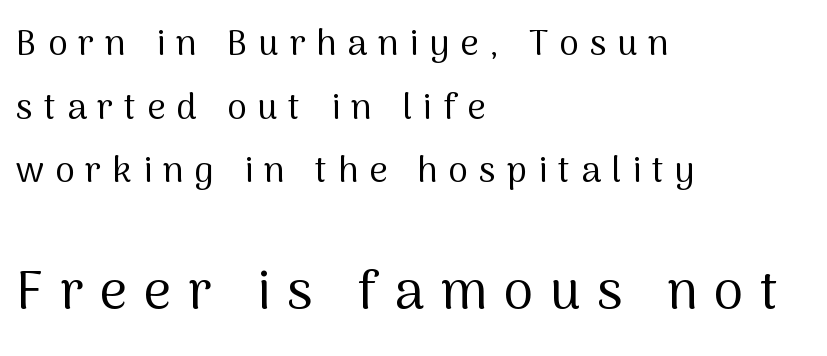
Q: Is the text bold? A: No.
Q: Is the text italic (slanted)? A: No, it is upright.
Q: Is the typeface a serif or a sans-serif typeface? A: Sans-serif.
Q: Is the text underlined? A: No.
Q: How is the paragraph aligned? A: Left-aligned.
Q: Is the spacing between letters normal or unusually wide? A: Unusually wide.
Q: Which block of text is set in a larger size, the first (top) or the second (bottom)? A: The second (bottom) one.
Q: Width (condensed, normal, or wide)? A: Normal.
Q: Stroke contrast? A: Medium.
Q: x-height? A: Medium.
Q: Monospaced? A: No.
